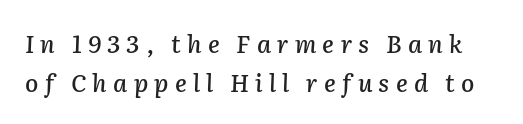
Rows of type keep a routine distance in the vertical direction. The space beneath each line is pristine and unruled. The text carries the slant typical of an italic or oblique font. Tracking value appears strongly positive — letters spread wide.
